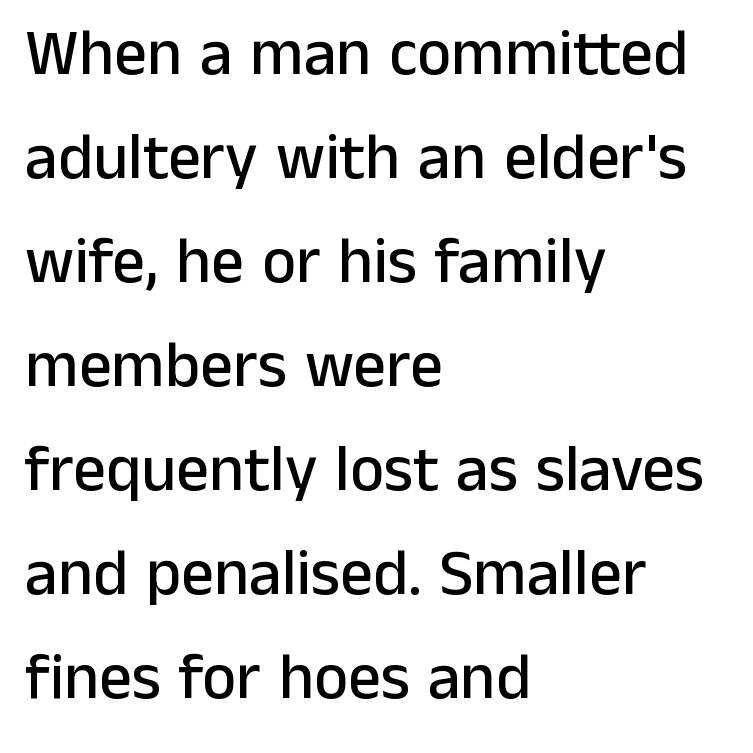
The image shows 65 px sans-serif type, upright; set left-aligned, normal line spacing (1.6x), normal letter spacing, not underlined; low stroke contrast and a medium x-height.
